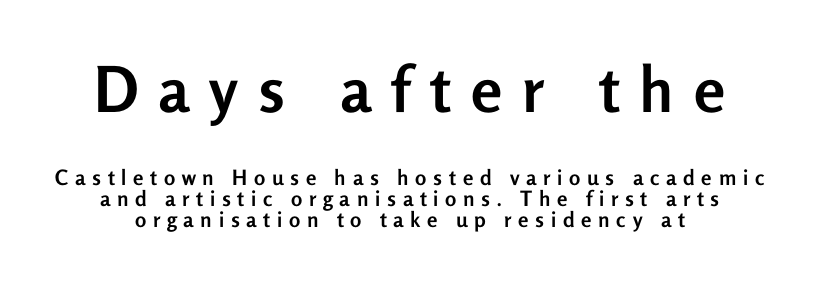
The image shows 63 px semibold sans-serif type, upright; set tight line spacing (1.01x), unusually wide letter spacing (+0.32 em), not underlined; the first (top) block is 3.0x larger; low stroke contrast and a medium x-height.
